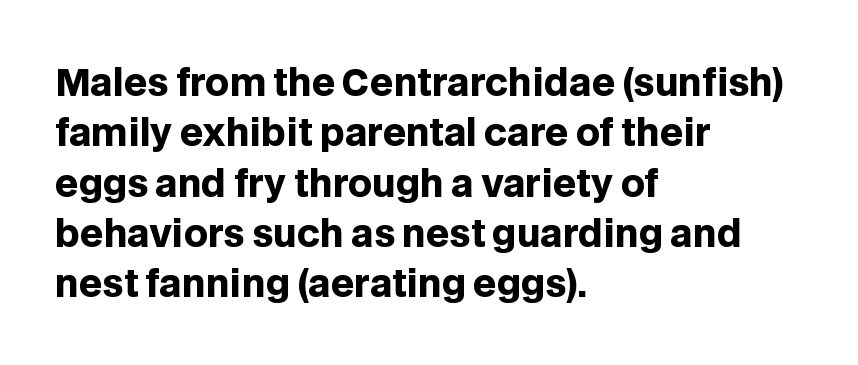
Summary of weight: heavy, a full bold. A typesetter would call this leading conventional body-copy spacing. Quick note: underline off. A typesetter would call this proportional, since set widths differ per character. This rendering uses left alignment, leaving the right contour irregular. Nothing sits at the stroke ends, so this counts as sans-serif.
